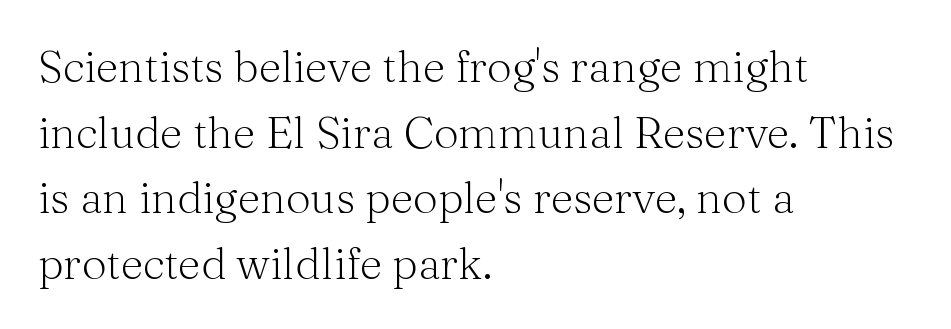
The image shows 44 px light serif type, upright; set left-aligned, normal line spacing (1.49x), normal letter spacing, not underlined; medium stroke contrast and a medium x-height.
